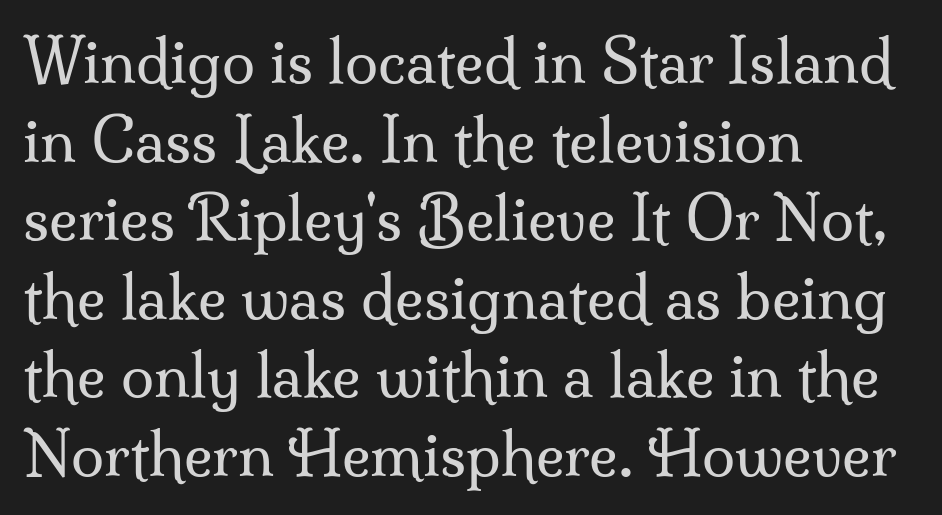
The image shows 60 px regular-weight serif type, upright; set left-aligned, normal line spacing (1.31x), normal letter spacing, not underlined; medium stroke contrast and a small x-height.
